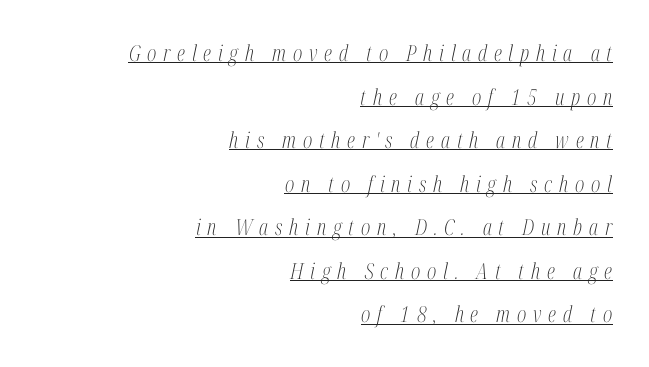
The image shows 22 px text type, italic (leaning right); set right-aligned, loose line spacing (1.98x), unusually wide letter spacing (+0.31 em), underlined.
